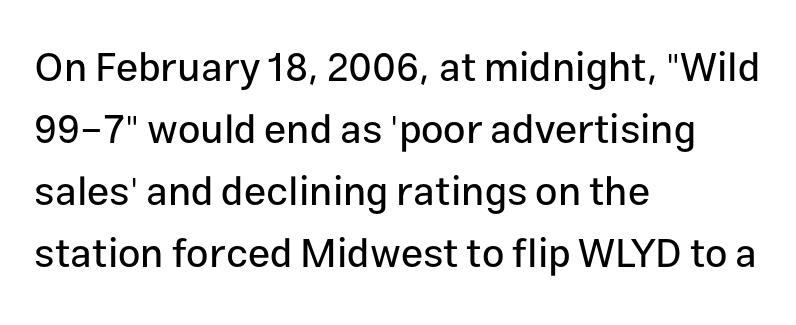
{"serif": "no", "italic": "no", "width": "normal", "stroke_contrast": "low", "x_height": "medium", "monospaced": "no", "underline": "no", "align": "left", "line_spacing": "normal", "line_spacing_ratio": 1.55, "letter_spacing": "normal", "letter_spacing_em": 0.0, "glyph_px": 40}
